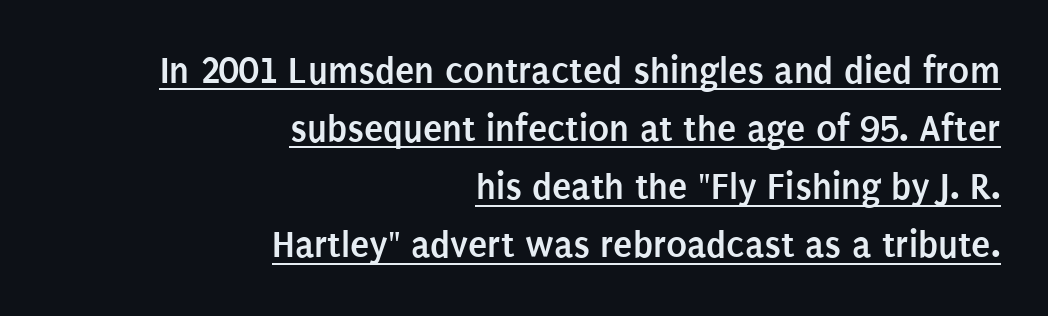
The image shows 39 px semibold, condensed sans-serif type, upright; set right-aligned, normal line spacing (1.49x), normal letter spacing, underlined; low stroke contrast and a large x-height.
